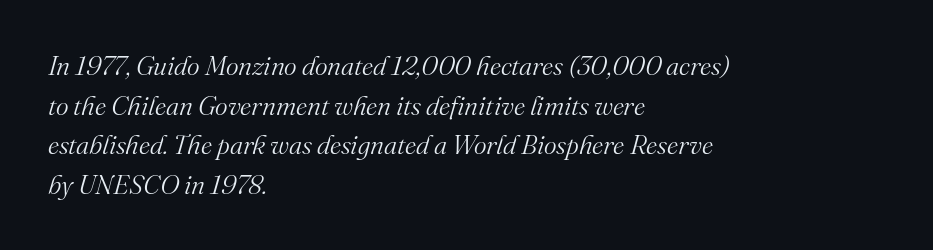
The image shows 27 px text type, italic (leaning right); set left-aligned, normal line spacing (1.47x), normal letter spacing, not underlined.
